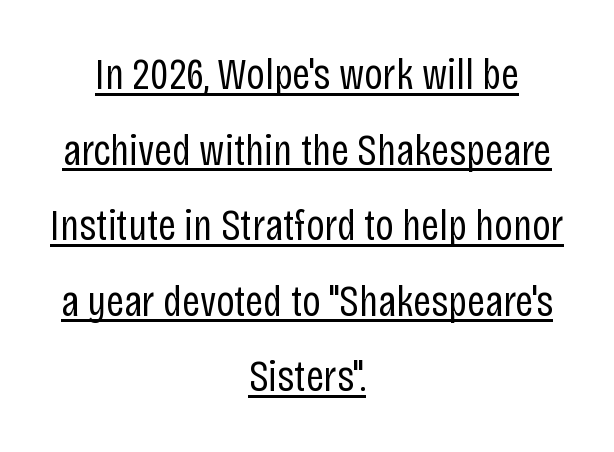
{"serif": "no", "italic": "no", "bold": "no", "weight": "regular", "width": "condensed", "stroke_contrast": "low", "x_height": "large", "monospaced": "no", "underline": "yes", "align": "center", "line_spacing": "normal", "line_spacing_ratio": 1.68, "letter_spacing": "normal", "letter_spacing_em": 0.0, "glyph_px": 45}
